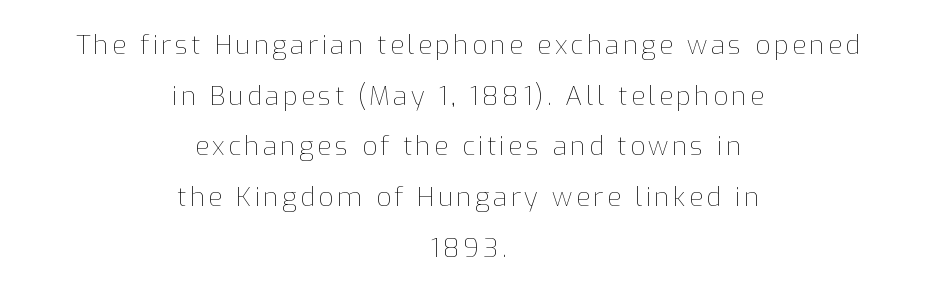
Alignment: centered. Reading down the column, the eye jumps a long way to each next line. This rendering features lettering with no underline. Heft: none added — not bold. Italic: no, the glyphs are upright roman.
